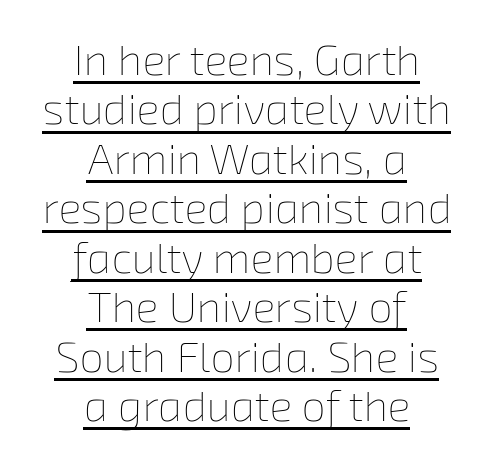
The image shows 43 px thin type; set centered, tight line spacing (1.15x), normal letter spacing, underlined; low stroke contrast and a medium x-height.
